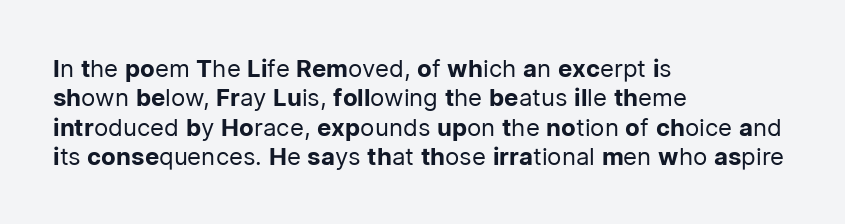
Notice how the stems are strictly vertical — no italics here. Standard letterfit; no display-style spreading of the glyphs. The space beneath each line is pristine and unruled. Counters stay open thanks to moderate or lighter strokes. A classic flush-left, rag-right setting is used for this passage.
